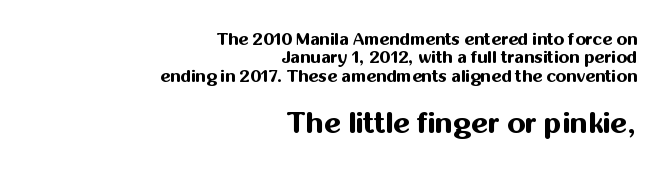
Q: Is the text bold? A: Yes.
Q: Is the text italic (slanted)? A: No, it is upright.
Q: Is the typeface a serif or a sans-serif typeface? A: Sans-serif.
Q: Is the text underlined? A: No.
Q: How is the paragraph aligned? A: Right-aligned.
Q: Is the spacing between letters normal or unusually wide? A: Normal.
Q: Is the spacing between lines tight, normal or loose? A: Tight.
Q: Which block of text is set in a larger size, the first (top) or the second (bottom)? A: The second (bottom) one.
Q: Width (condensed, normal, or wide)? A: Normal.
Q: Stroke contrast? A: Medium.
Q: x-height? A: Medium.
Q: Monospaced? A: No.
